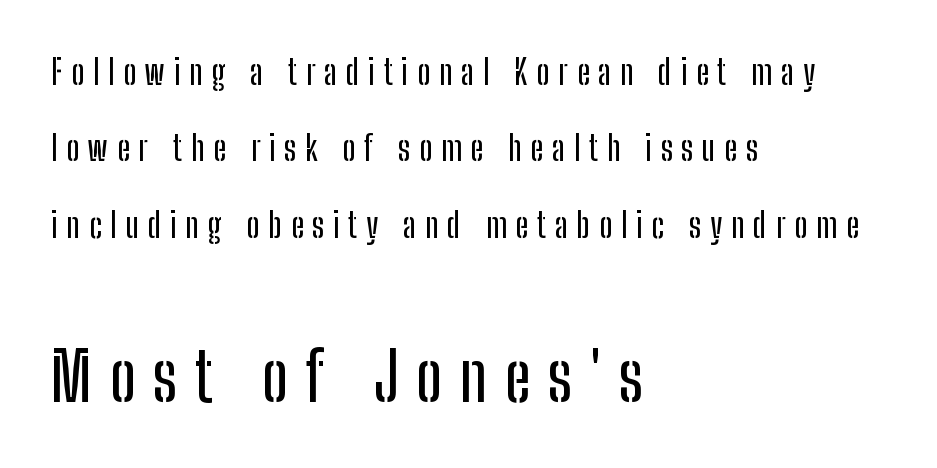
Q: Is the text italic (slanted)? A: No, it is upright.
Q: Is the typeface a serif or a sans-serif typeface? A: Sans-serif.
Q: Is the text underlined? A: No.
Q: How is the paragraph aligned? A: Left-aligned.
Q: Is the spacing between letters normal or unusually wide? A: Unusually wide.
Q: Is the spacing between lines tight, normal or loose? A: Loose.
Q: Which block of text is set in a larger size, the first (top) or the second (bottom)? A: The second (bottom) one.
Q: Width (condensed, normal, or wide)? A: Condensed.
Q: Stroke contrast? A: Low.
Q: x-height? A: Medium.
Q: Monospaced? A: No.
